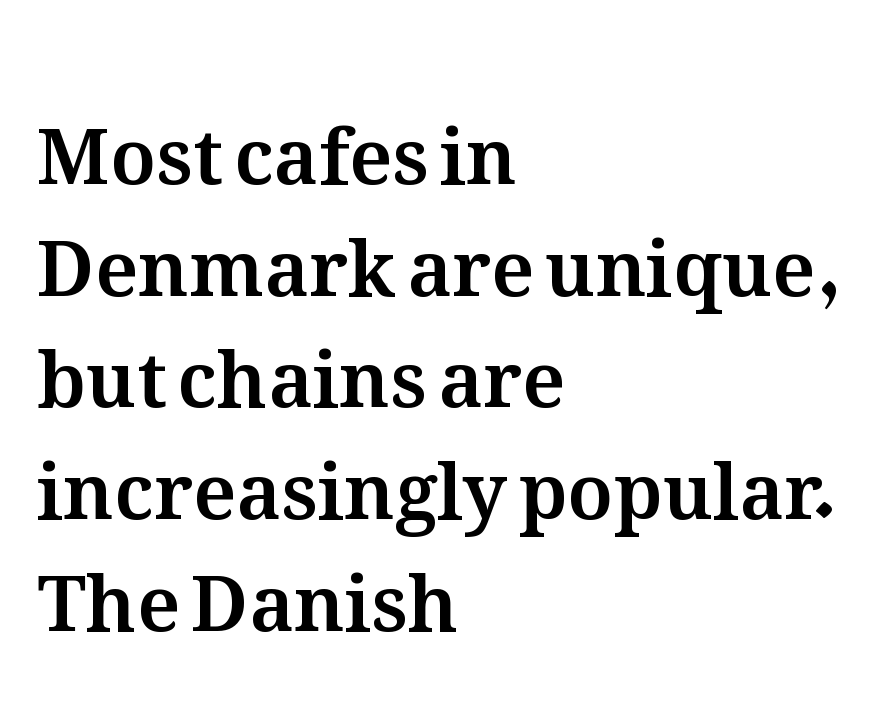
Q: Is the text italic (slanted)? A: No, it is upright.
Q: Is the text underlined? A: No.
Q: How is the paragraph aligned? A: Left-aligned.
Q: Is the spacing between letters normal or unusually wide? A: Normal.
Q: Is the spacing between lines tight, normal or loose? A: Normal.
Q: Width (condensed, normal, or wide)? A: Normal.
Q: Stroke contrast? A: Medium.
Q: x-height? A: Medium.
Q: Monospaced? A: No.
